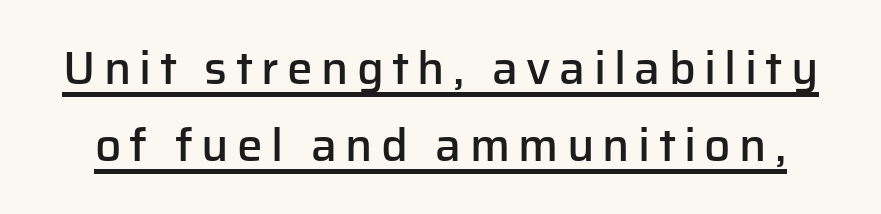
Q: Is the text bold? A: Semi-bold.
Q: Is the text italic (slanted)? A: No, it is upright.
Q: Is the typeface a serif or a sans-serif typeface? A: Sans-serif.
Q: Is the text underlined? A: Yes.
Q: Is the spacing between lines tight, normal or loose? A: Normal.
Q: Width (condensed, normal, or wide)? A: Normal.
Q: Stroke contrast? A: Low.
Q: x-height? A: Medium.
Q: Monospaced? A: No.
